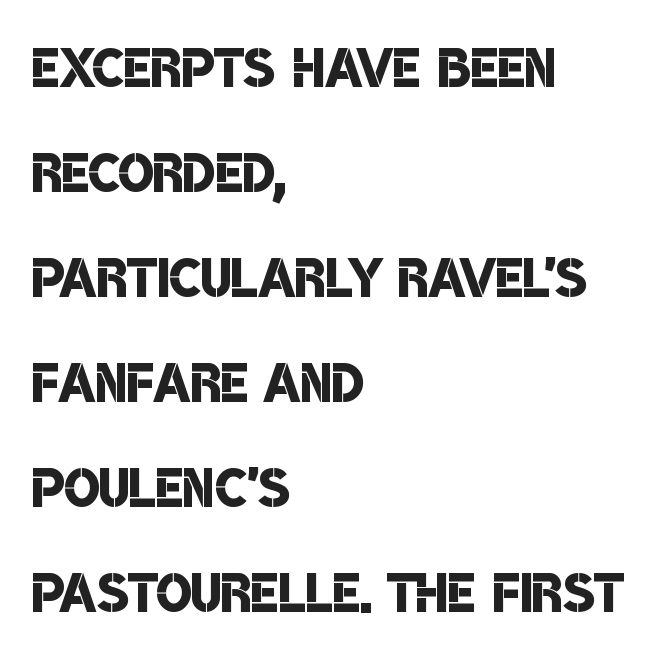
The image shows 74 px semibold, condensed sans-serif type; set left-aligned, normal line spacing (1.42x), normal letter spacing, not underlined; low stroke contrast and a large x-height.
